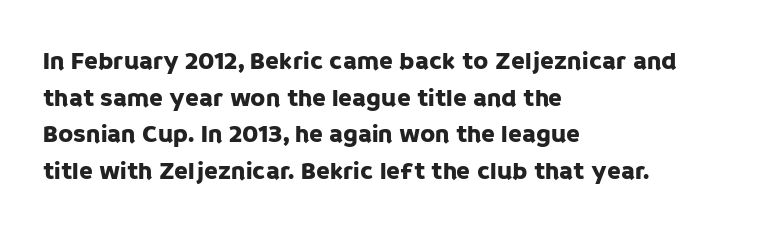
The image shows 25 px text type, upright; set left-aligned, normal line spacing (1.47x), normal letter spacing, not underlined.
